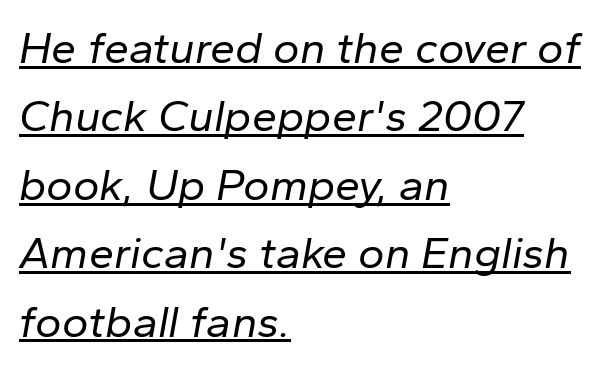
The image shows 45 px regular-weight type, italic (leaning right); set left-aligned, normal line spacing (1.52x), normal letter spacing, underlined; low stroke contrast and a medium x-height.
